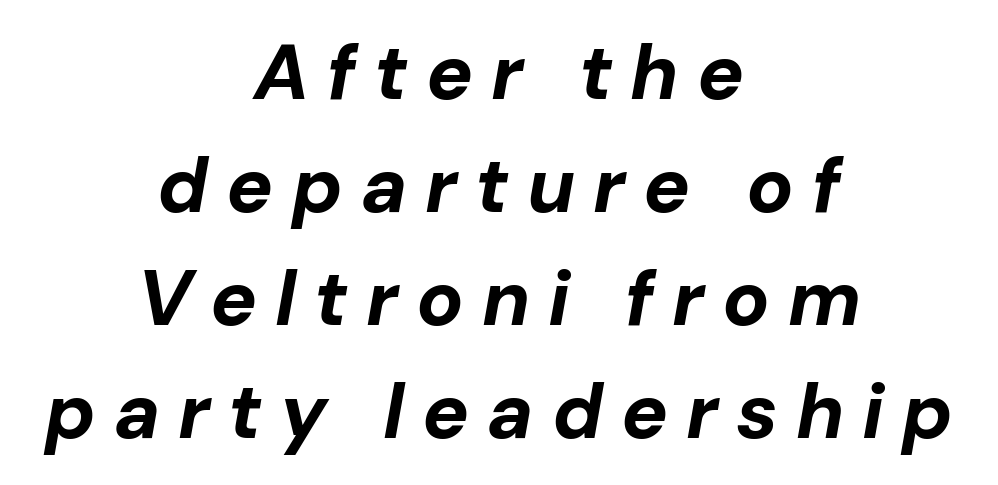
The image shows 78 px bold type, italic (leaning right); set centered, normal line spacing (1.45x), unusually wide letter spacing (+0.23 em), not underlined; low stroke contrast and a medium x-height.
